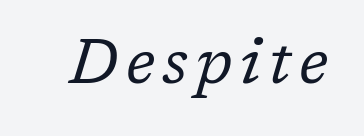
Q: Is the text bold? A: No.
Q: Is the text italic (slanted)? A: Yes, it leans right by about 17 degrees.
Q: Is the typeface a serif or a sans-serif typeface? A: Serif.
Q: Is the text underlined? A: No.
Q: Width (condensed, normal, or wide)? A: Normal.
Q: Stroke contrast? A: Low.
Q: x-height? A: Medium.
Q: Monospaced? A: No.
